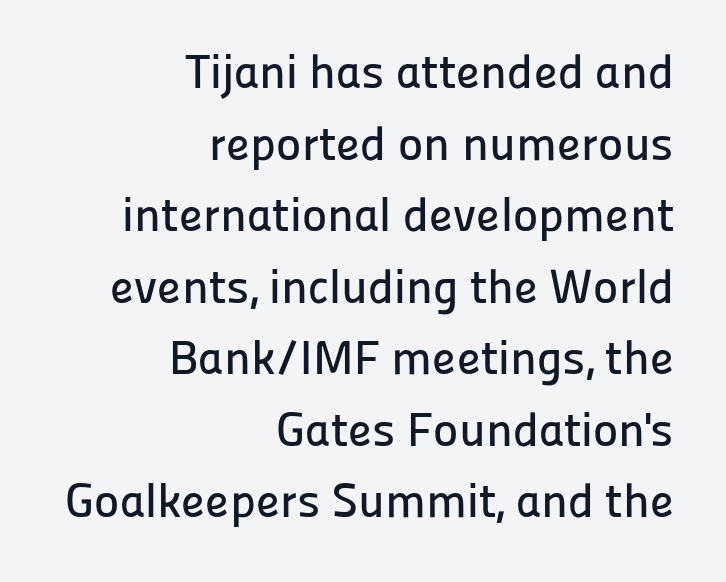
The leading is moderate, giving the passage an even texture. Characters follow at the spacing the type designer built in. Nope, not italic — everything's standing straight. The gap between lines stays unmarked. The face used here is proportionally spaced, like ordinary book or web type.
